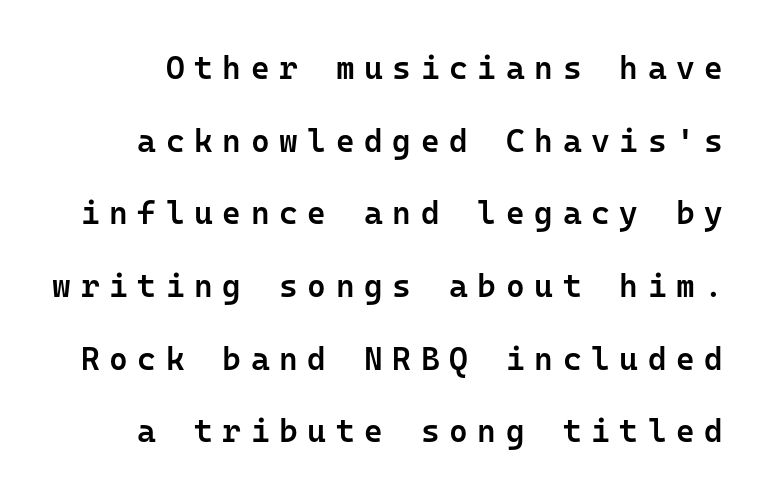
The image shows 32 px semibold sans-serif type, upright, monospaced; set loose line spacing (2.27x), unusually wide letter spacing (+0.3 em), not underlined; low stroke contrast and a medium x-height.
